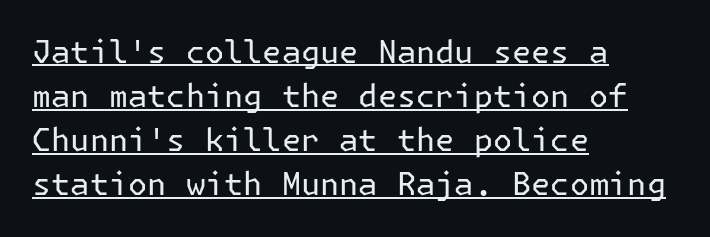
{"serif": "no", "italic": "no", "bold": "no", "weight": "regular", "width": "normal", "stroke_contrast": "low", "x_height": "medium", "underline": "yes", "align": "left", "line_spacing": "normal", "line_spacing_ratio": 1.38, "letter_spacing": "normal", "letter_spacing_em": 0.0, "glyph_px": 32}
